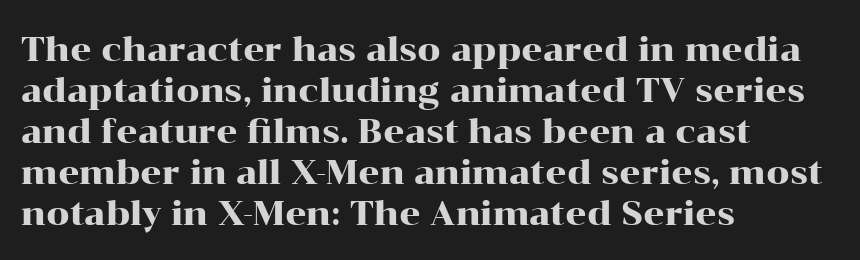
{"serif": "yes", "italic": "no", "width": "wide", "stroke_contrast": "high", "x_height": "medium", "monospaced": "no", "underline": "no", "align": "left", "line_spacing_ratio": 1.24, "letter_spacing": "normal", "letter_spacing_em": 0.0, "glyph_px": 33}
